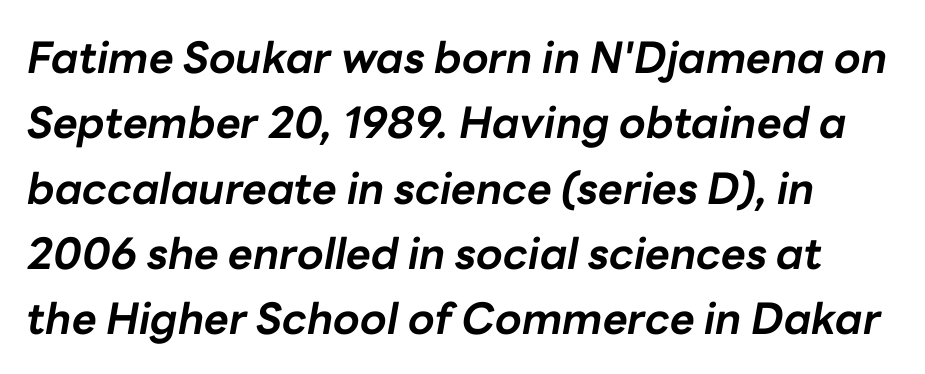
The image shows 43 px bold type, italic (leaning right); set normal line spacing (1.52x), normal letter spacing, not underlined; low stroke contrast and a medium x-height.
